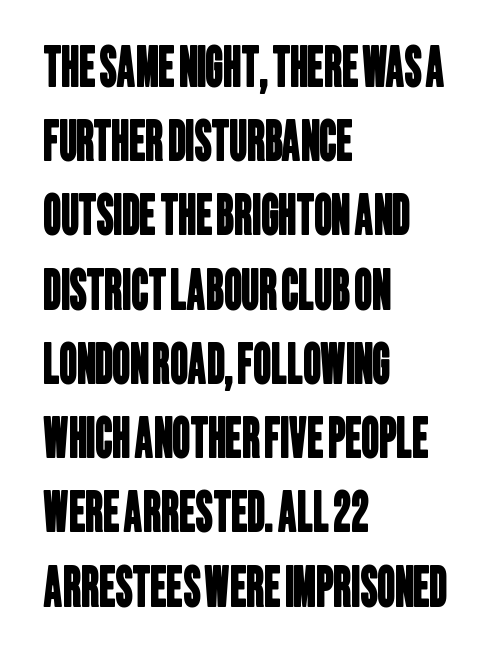
The image shows 55 px condensed sans-serif type; set left-aligned, normal line spacing (1.35x), normal letter spacing, not underlined; low stroke contrast and a large x-height.
